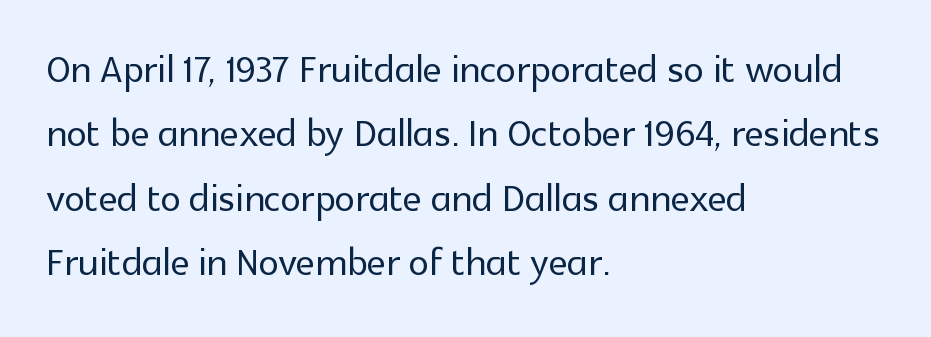
The image shows 51 px sans-serif type, upright; set left-aligned, normal line spacing (1.26x), normal letter spacing, not underlined; a medium x-height.
